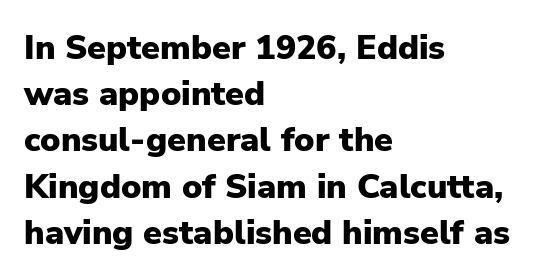
The image shows 34 px heavy sans-serif type, upright; set left-aligned, normal line spacing (1.36x), normal letter spacing, not underlined; low stroke contrast and a medium x-height.
